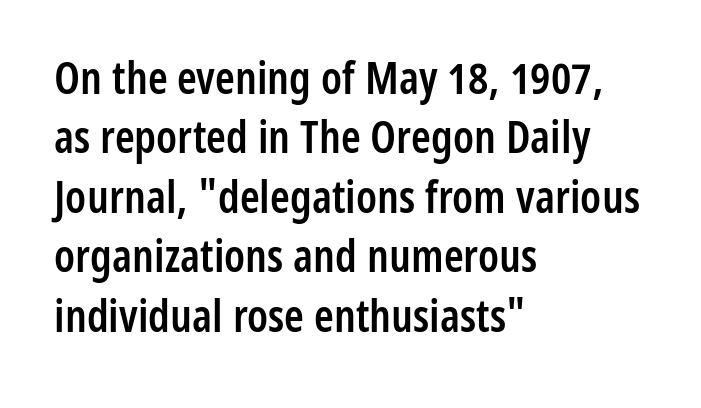
Q: Is the text bold? A: Semi-bold.
Q: Is the text italic (slanted)? A: No, it is upright.
Q: Is the typeface a serif or a sans-serif typeface? A: Sans-serif.
Q: Is the text underlined? A: No.
Q: How is the paragraph aligned? A: Left-aligned.
Q: Is the spacing between letters normal or unusually wide? A: Normal.
Q: Is the spacing between lines tight, normal or loose? A: Normal.
Q: Width (condensed, normal, or wide)? A: Condensed.
Q: Stroke contrast? A: Low.
Q: x-height? A: Medium.
Q: Monospaced? A: No.
